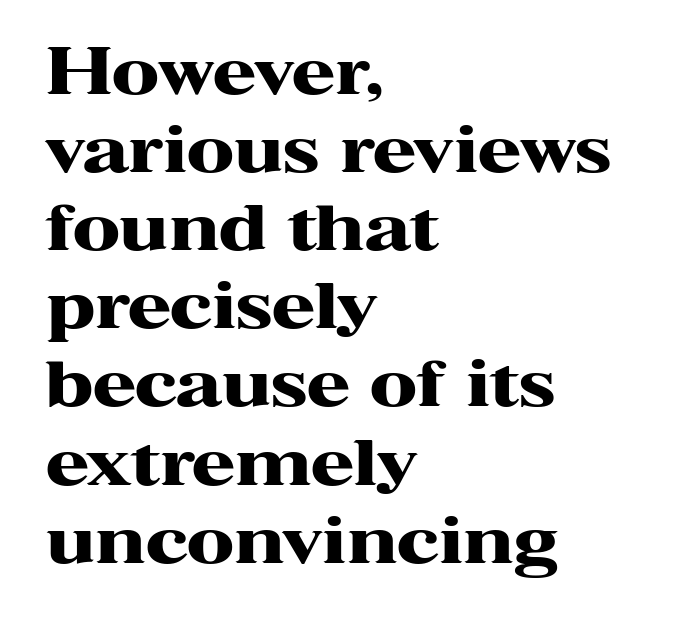
Q: Is the text bold? A: Yes.
Q: Is the text italic (slanted)? A: No, it is upright.
Q: Is the typeface a serif or a sans-serif typeface? A: Serif.
Q: Is the text underlined? A: No.
Q: How is the paragraph aligned? A: Left-aligned.
Q: Is the spacing between letters normal or unusually wide? A: Normal.
Q: Width (condensed, normal, or wide)? A: Wide.
Q: Stroke contrast? A: High.
Q: x-height? A: Medium.
Q: Monospaced? A: No.
